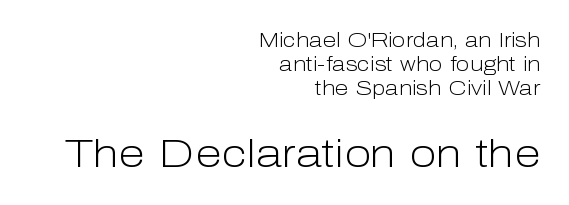
{"serif": "no", "italic": "no", "bold": "no", "weight": "light", "width": "normal", "stroke_contrast": "low", "x_height": "medium", "monospaced": "no", "underline": "no", "align": "right", "line_spacing_ratio": 1.19, "letter_spacing": "normal", "letter_spacing_em": 0.0, "larger_block": "second", "size_ratio": 1.95, "glyph_px": 39}
